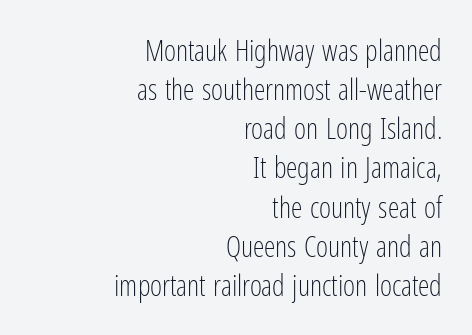
{"serif": "no", "italic": "no", "bold": "no", "weight": "light", "width": "condensed", "stroke_contrast": "low", "x_height": "medium", "monospaced": "no", "underline": "no", "align": "right", "line_spacing": "normal", "line_spacing_ratio": 1.35, "letter_spacing": "normal", "letter_spacing_em": 0.0, "glyph_px": 29}
